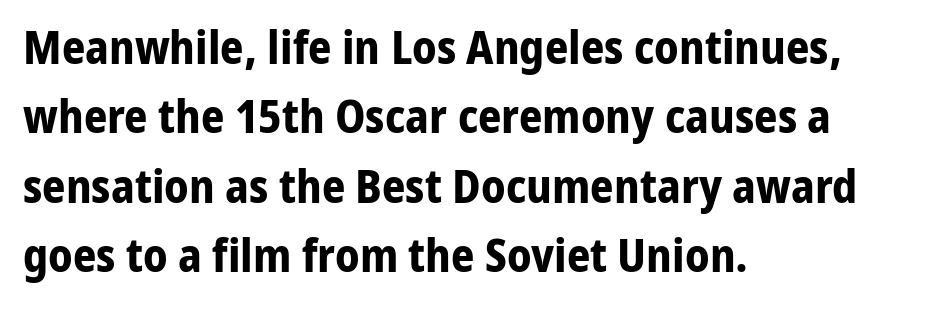
The image shows 46 px bold sans-serif type, upright; set left-aligned, normal line spacing (1.51x), normal letter spacing, not underlined; low stroke contrast and a medium x-height.
